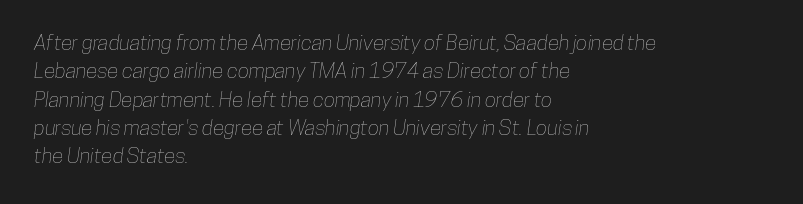
Q: Is the text underlined? A: No.
Q: How is the paragraph aligned? A: Left-aligned.
Q: Is the spacing between letters normal or unusually wide? A: Normal.
Q: Is the spacing between lines tight, normal or loose? A: Normal.
